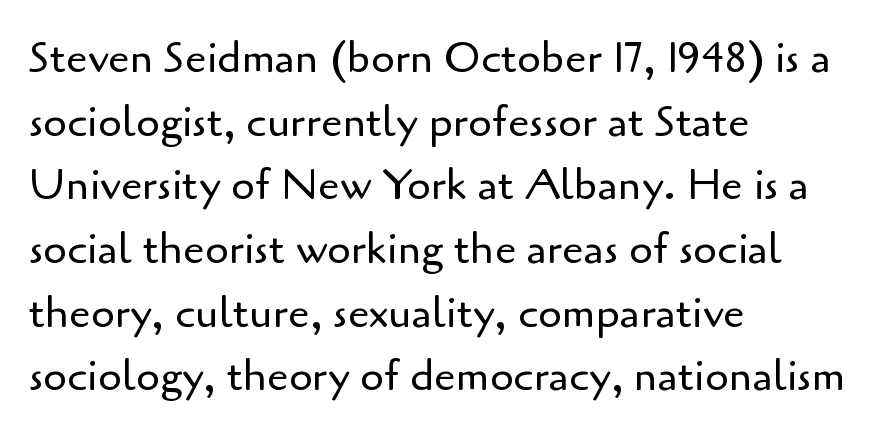
The image shows 43 px regular-weight sans-serif type, upright; set left-aligned, normal line spacing (1.48x), normal letter spacing, not underlined; low stroke contrast and a small x-height.
